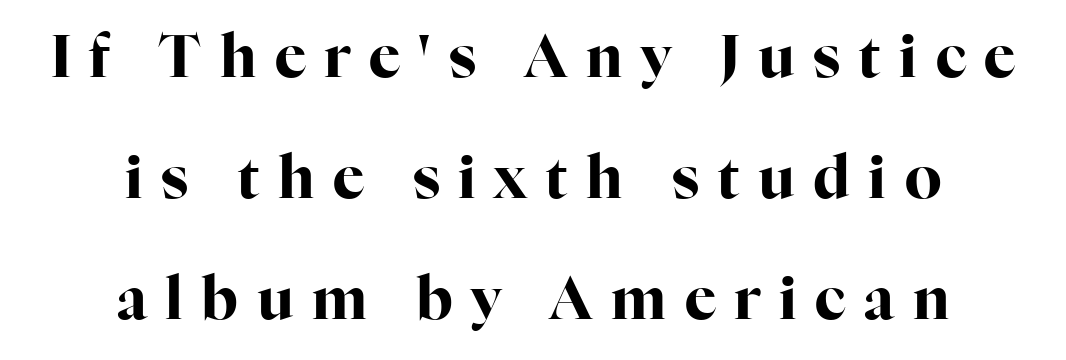
Q: Is the text bold? A: Yes.
Q: Is the text italic (slanted)? A: No, it is upright.
Q: Is the typeface a serif or a sans-serif typeface? A: Serif.
Q: Is the text underlined? A: No.
Q: How is the paragraph aligned? A: Centered.
Q: Is the spacing between letters normal or unusually wide? A: Unusually wide.
Q: Is the spacing between lines tight, normal or loose? A: Loose.
Q: Width (condensed, normal, or wide)? A: Normal.
Q: Stroke contrast? A: High.
Q: x-height? A: Medium.
Q: Monospaced? A: No.
